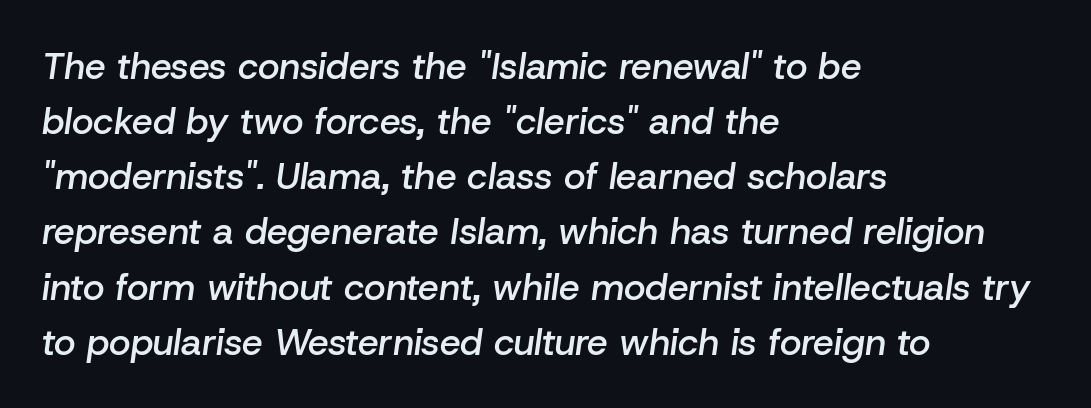
{"italic": "yes", "lean": "right", "slant_degrees": 8, "bold": "semi", "weight": "semibold", "width": "normal", "stroke_contrast": "low", "x_height": "medium", "monospaced": "no", "underline": "no", "align": "left", "line_spacing": "normal", "line_spacing_ratio": 1.49, "letter_spacing": "normal", "letter_spacing_em": 0.0, "glyph_px": 37}
